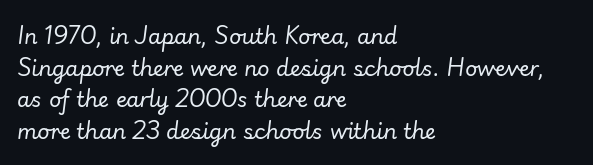
Q: Is the text bold? A: No.
Q: Is the text italic (slanted)? A: Yes, it leans right by about 7 degrees.
Q: Is the text underlined? A: No.
Q: How is the paragraph aligned? A: Left-aligned.
Q: Is the spacing between letters normal or unusually wide? A: Normal.
Q: Is the spacing between lines tight, normal or loose? A: Normal.
